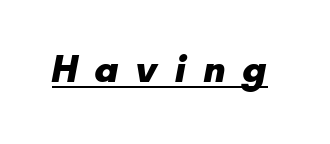
Q: Is the text bold? A: Yes.
Q: Is the typeface a serif or a sans-serif typeface? A: Sans-serif.
Q: Is the text underlined? A: Yes.
Q: Is the spacing between letters normal or unusually wide? A: Unusually wide.
Q: Width (condensed, normal, or wide)? A: Normal.
Q: Stroke contrast? A: Low.
Q: x-height? A: Small.
Q: Monospaced? A: No.
